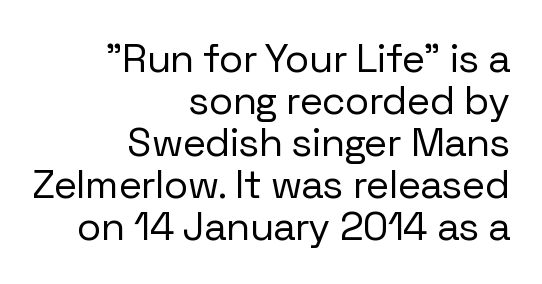
Q: Is the text bold? A: No.
Q: Is the text italic (slanted)? A: No, it is upright.
Q: Is the typeface a serif or a sans-serif typeface? A: Sans-serif.
Q: Is the text underlined? A: No.
Q: How is the paragraph aligned? A: Right-aligned.
Q: Is the spacing between letters normal or unusually wide? A: Normal.
Q: Is the spacing between lines tight, normal or loose? A: Tight.
Q: Width (condensed, normal, or wide)? A: Normal.
Q: Stroke contrast? A: Low.
Q: x-height? A: Medium.
Q: Monospaced? A: No.
